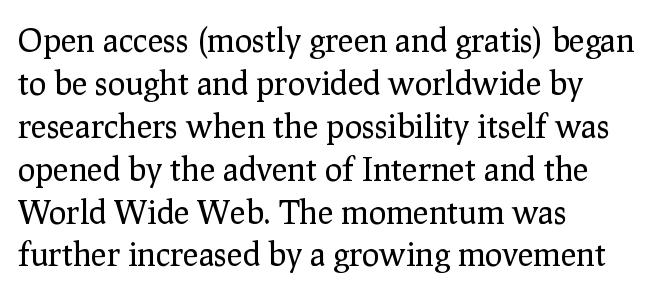
Type style note: has serifs. Beneath every word, the page is bare. Is there much room between lines? A standard amount, neither cramped nor airy. This reads as an unemphasized weight, regular at the heaviest. Nope, not italic — everything's standing straight.
